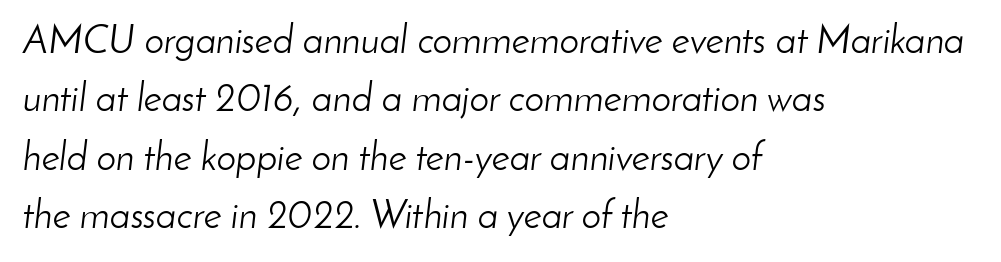
The image shows 39 px light type, italic (leaning right); set left-aligned, normal line spacing (1.5x), normal letter spacing, not underlined; low stroke contrast and a small x-height.
